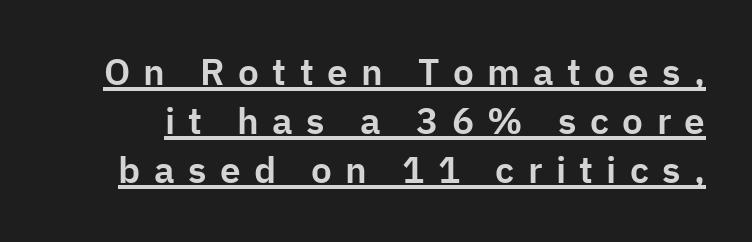
The image shows 37 px sans-serif type, upright; set normal line spacing (1.33x), unusually wide letter spacing (+0.36 em), underlined; low stroke contrast and a medium x-height.
